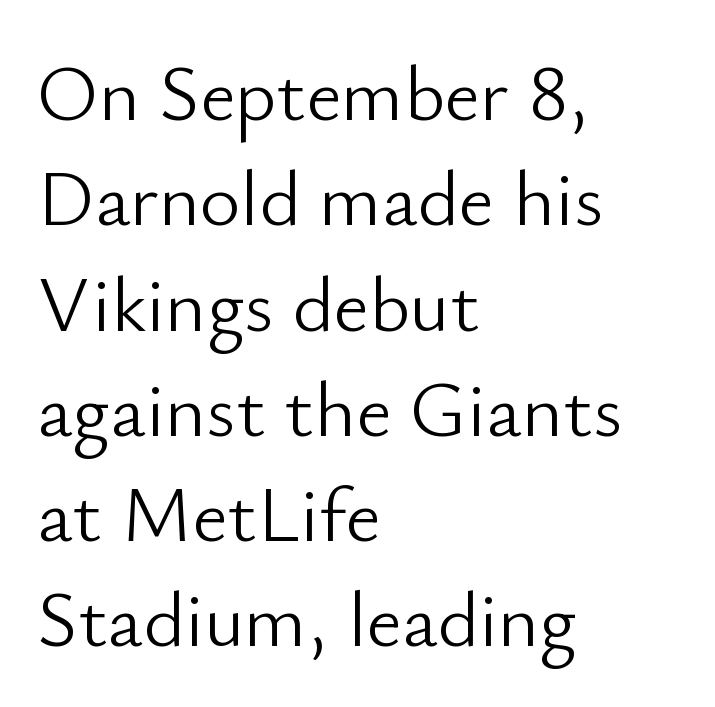
{"serif": "no", "italic": "no", "bold": "no", "weight": "light", "width": "normal", "stroke_contrast": "low", "x_height": "small", "monospaced": "no", "underline": "no", "align": "left", "line_spacing": "normal", "line_spacing_ratio": 1.35, "letter_spacing": "normal", "letter_spacing_em": 0.0, "glyph_px": 78}
